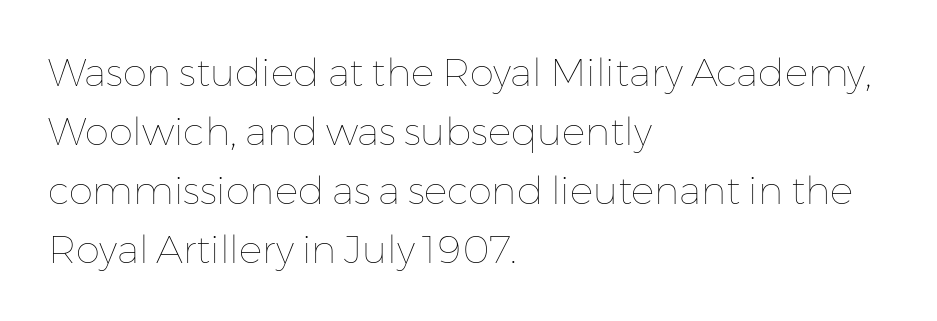
The image shows 39 px thin type, upright; set left-aligned, normal line spacing (1.51x), normal letter spacing, not underlined; low stroke contrast and a medium x-height.
